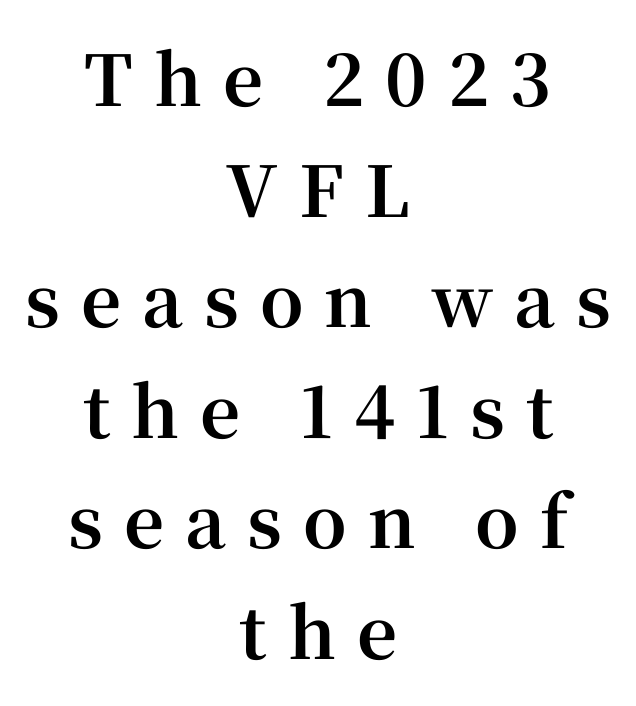
Q: Is the text bold? A: Yes.
Q: Is the text italic (slanted)? A: No, it is upright.
Q: Is the typeface a serif or a sans-serif typeface? A: Serif.
Q: Is the text underlined? A: No.
Q: How is the paragraph aligned? A: Centered.
Q: Is the spacing between letters normal or unusually wide? A: Unusually wide.
Q: Is the spacing between lines tight, normal or loose? A: Normal.
Q: Width (condensed, normal, or wide)? A: Normal.
Q: Stroke contrast? A: High.
Q: x-height? A: Medium.
Q: Monospaced? A: No.
